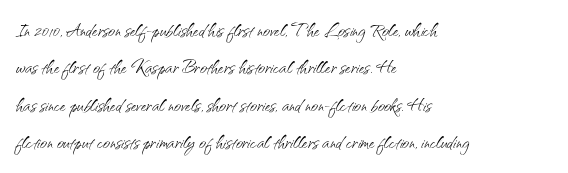
The image shows 24 px text type; set left-aligned, normal line spacing (1.56x), normal letter spacing, not underlined.
